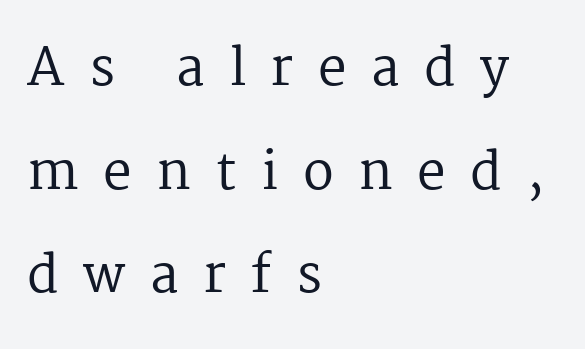
Q: Is the text bold? A: No.
Q: Is the text italic (slanted)? A: No, it is upright.
Q: Is the typeface a serif or a sans-serif typeface? A: Serif.
Q: Is the text underlined? A: No.
Q: How is the paragraph aligned? A: Left-aligned.
Q: Is the spacing between letters normal or unusually wide? A: Unusually wide.
Q: Is the spacing between lines tight, normal or loose? A: Loose.
Q: Width (condensed, normal, or wide)? A: Normal.
Q: Stroke contrast? A: Medium.
Q: x-height? A: Medium.
Q: Monospaced? A: No.
